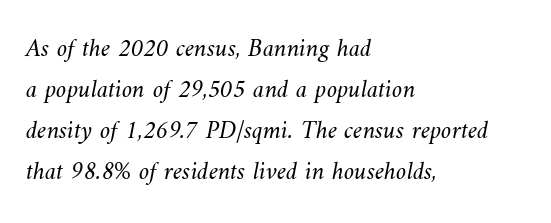
The image shows 26 px text type; set left-aligned, normal line spacing (1.58x), normal letter spacing, not underlined.
